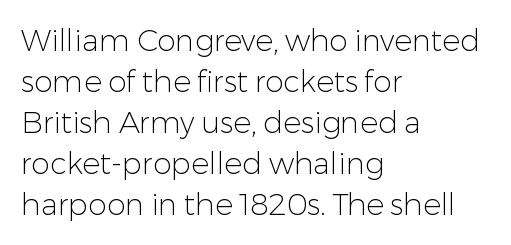
{"serif": "no", "italic": "no", "bold": "no", "weight": "light", "width": "normal", "stroke_contrast": "low", "x_height": "medium", "monospaced": "no", "underline": "no", "align": "left", "line_spacing": "normal", "line_spacing_ratio": 1.37, "letter_spacing": "normal", "letter_spacing_em": 0.0, "glyph_px": 30}
